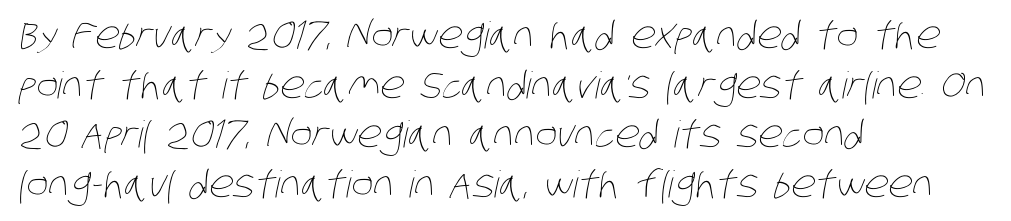
The image shows 37 px thin, condensed type; set left-aligned, normal line spacing (1.34x), normal letter spacing, not underlined; low stroke contrast and a large x-height.
